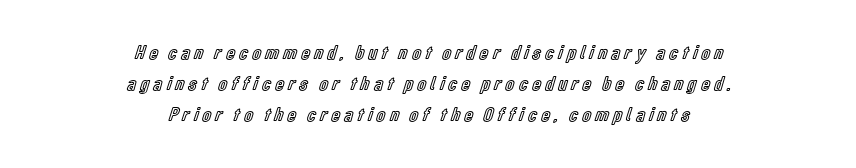
The space between consecutive lines is moderate. The line texture is sparse and dotted thanks to wide tracking. Descenders are the only things crossing below the line.
